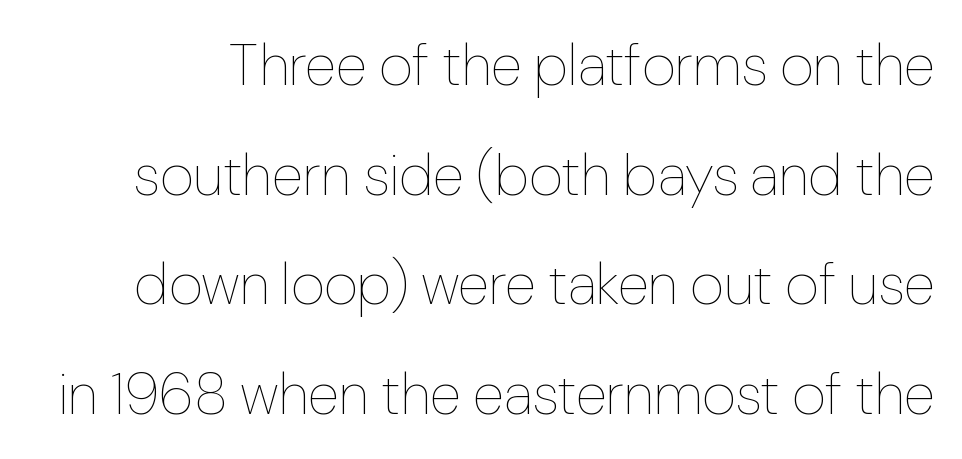
Q: Is the text bold? A: No.
Q: Is the text italic (slanted)? A: No, it is upright.
Q: Is the text underlined? A: No.
Q: Is the spacing between letters normal or unusually wide? A: Normal.
Q: Width (condensed, normal, or wide)? A: Normal.
Q: Stroke contrast? A: Low.
Q: x-height? A: Medium.
Q: Monospaced? A: No.
